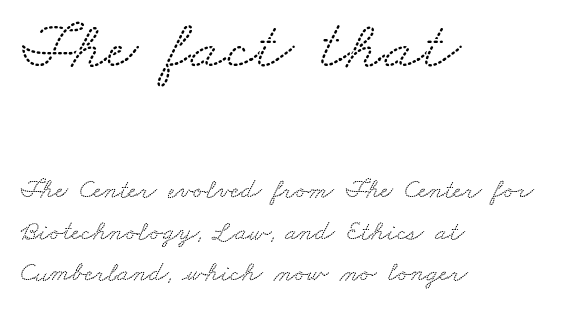
{"serif": "yes", "width": "wide", "stroke_contrast": "low", "x_height": "small", "monospaced": "no", "underline": "no", "align": "left", "line_spacing": "normal", "line_spacing_ratio": 1.49, "letter_spacing": "normal", "letter_spacing_em": 0.0, "larger_block": "first", "size_ratio": 2.46, "glyph_px": 69}
